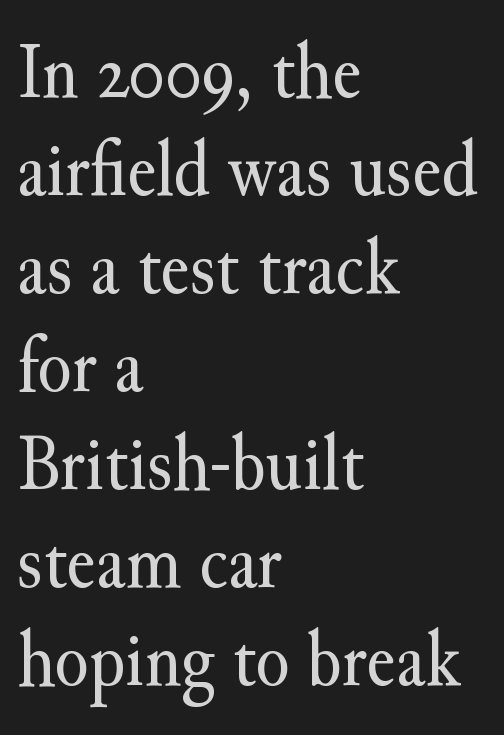
The image shows 79 px regular-weight serif type, upright; set left-aligned, line spacing 1.24x, normal letter spacing, not underlined; medium stroke contrast and a small x-height.
